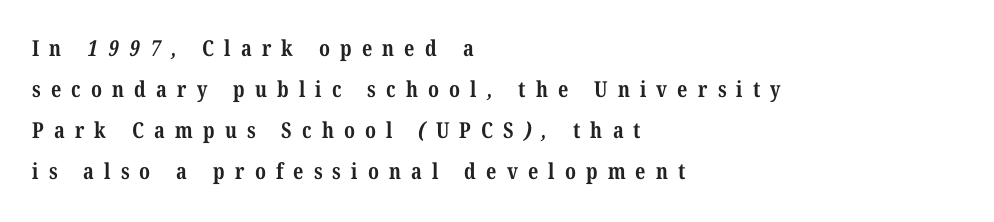
{"bold": "yes", "underline": "no", "align": "left", "line_spacing_ratio": 1.86, "letter_spacing": "wide", "letter_spacing_em": 0.46, "glyph_px": 22}
